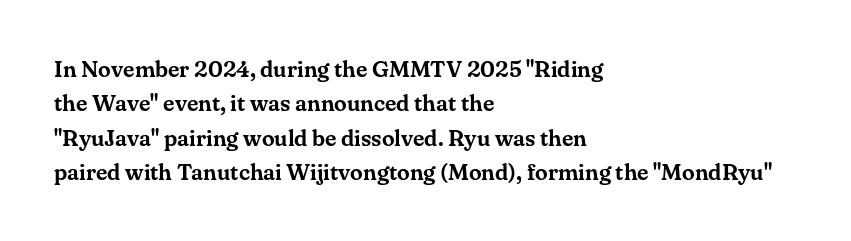
{"italic": "no", "underline": "no", "align": "left", "line_spacing": "normal", "line_spacing_ratio": 1.5, "letter_spacing": "normal", "letter_spacing_em": 0.0, "glyph_px": 23}
